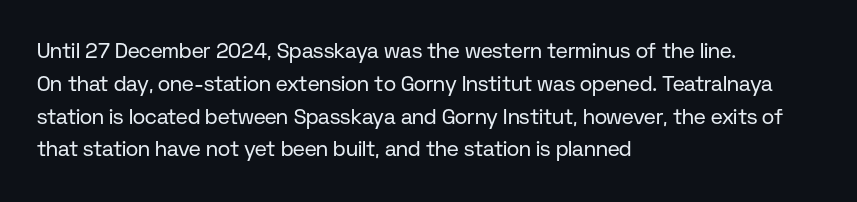
The image shows 21 px text type, upright; set left-aligned, normal line spacing (1.56x), normal letter spacing, not underlined.
